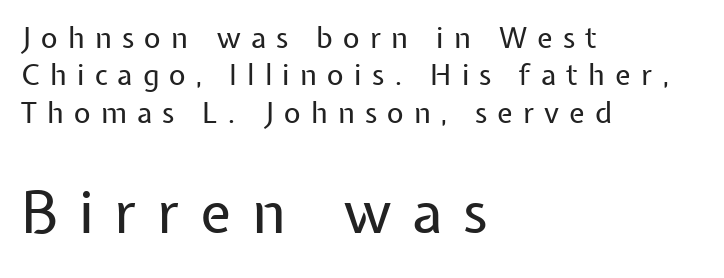
{"serif": "no", "italic": "no", "bold": "no", "weight": "regular", "width": "normal", "stroke_contrast": "low", "x_height": "medium", "monospaced": "no", "underline": "no", "align": "left", "line_spacing": "normal", "line_spacing_ratio": 1.29, "letter_spacing": "wide", "letter_spacing_em": 0.35, "larger_block": "second", "size_ratio": 2.0, "glyph_px": 58}
